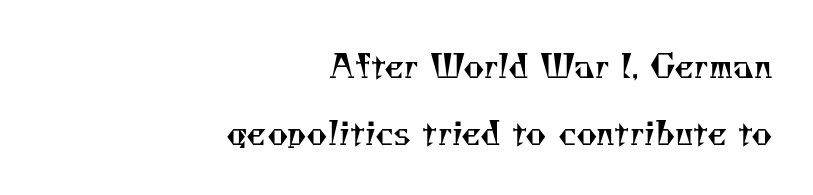
The image shows 32 px regular-weight serif type; set right-aligned, loose line spacing (2.09x), normal letter spacing, not underlined; medium stroke contrast and a small x-height.
